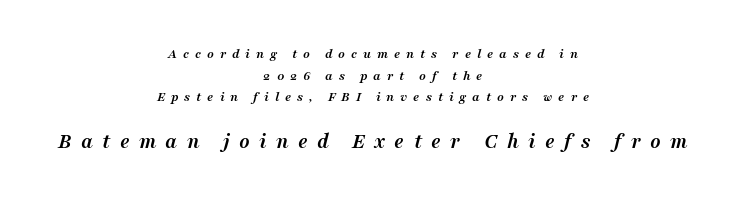
{"italic": "yes", "lean": "right", "slant_degrees": 16, "bold": "yes", "underline": "no", "align": "center", "line_spacing": "normal", "line_spacing_ratio": 1.55, "letter_spacing": "wide", "letter_spacing_em": 0.42, "larger_block": "second", "size_ratio": 1.57, "glyph_px": 22}
